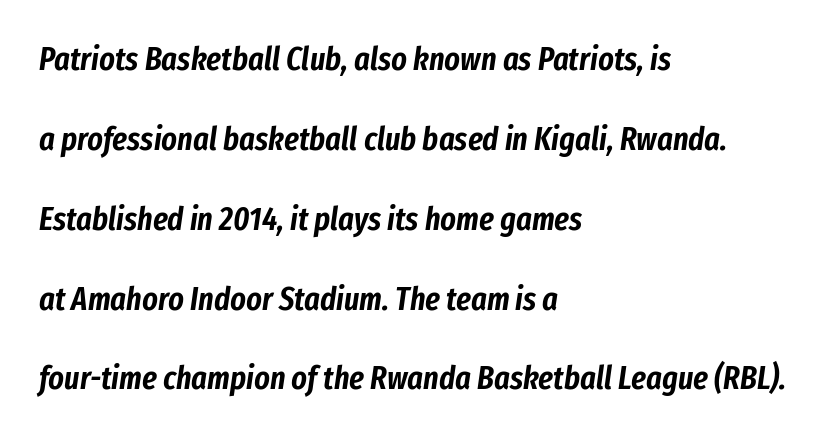
The image shows 33 px condensed type, italic (leaning right); set left-aligned, loose line spacing (2.42x), normal letter spacing, not underlined; low stroke contrast and a medium x-height.
